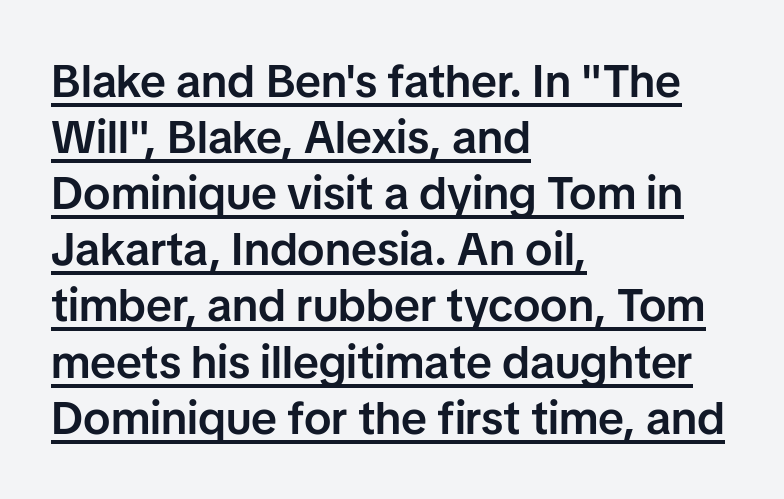
The image shows 46 px semibold sans-serif type, upright; set left-aligned, line spacing 1.22x, normal letter spacing, underlined; low stroke contrast and a medium x-height.
